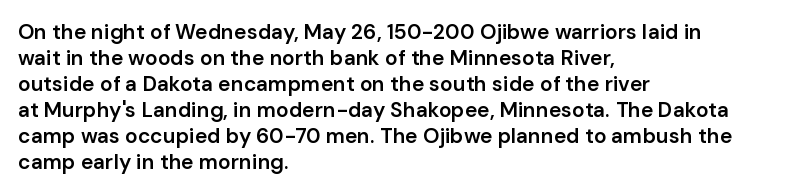
The image shows 21 px text type, upright; set left-aligned, line spacing 1.24x, normal letter spacing, not underlined.
